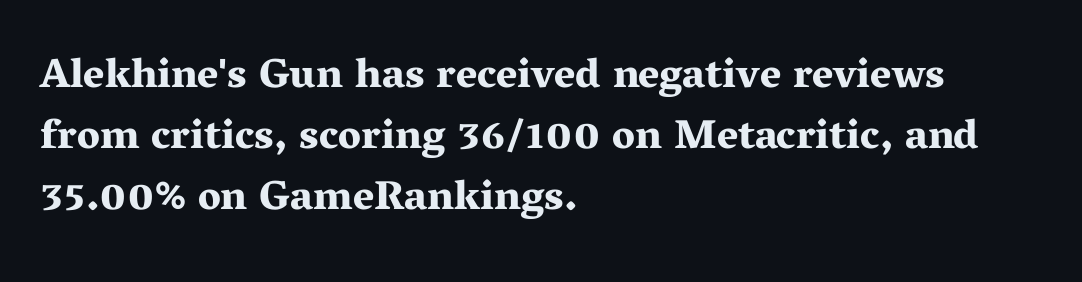
{"serif": "yes", "italic": "no", "bold": "yes", "weight": "bold", "width": "wide", "stroke_contrast": "medium", "x_height": "medium", "monospaced": "no", "underline": "no", "align": "left", "line_spacing": "normal", "line_spacing_ratio": 1.49, "letter_spacing": "normal", "letter_spacing_em": 0.0, "glyph_px": 41}
